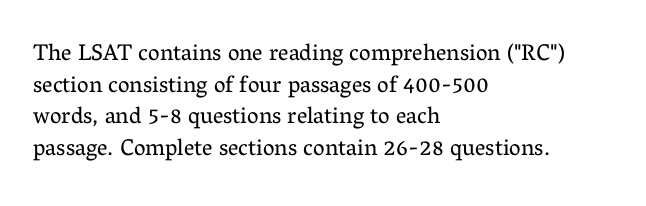
The image shows 23 px text type, upright; set left-aligned, normal line spacing (1.37x), normal letter spacing, not underlined.
